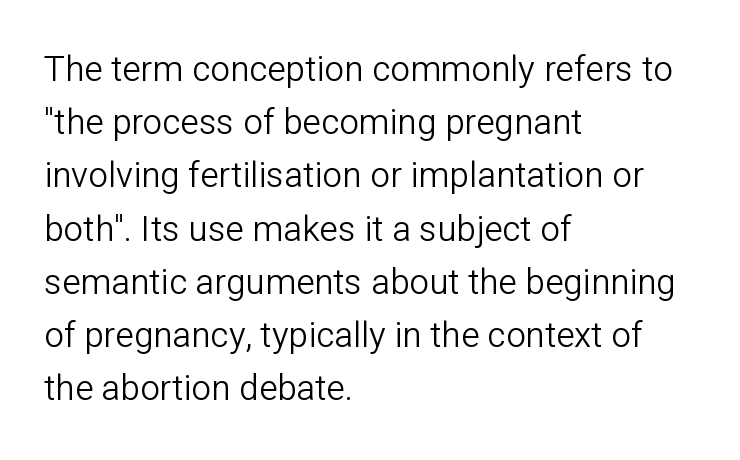
The image shows 35 px light sans-serif type, upright; set left-aligned, normal line spacing (1.52x), normal letter spacing, not underlined; low stroke contrast and a medium x-height.
